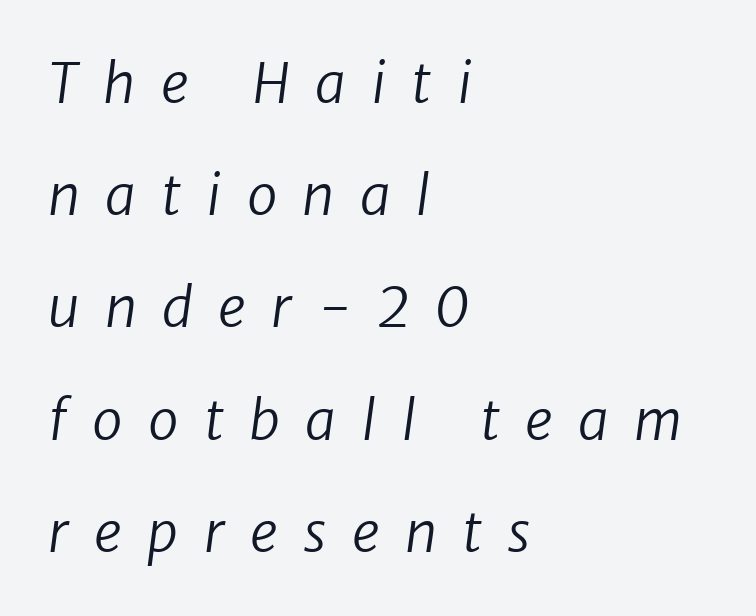
The image shows 55 px regular-weight sans-serif type; set left-aligned, loose line spacing (2.04x), unusually wide letter spacing (+0.46 em), not underlined; low stroke contrast and a medium x-height.
